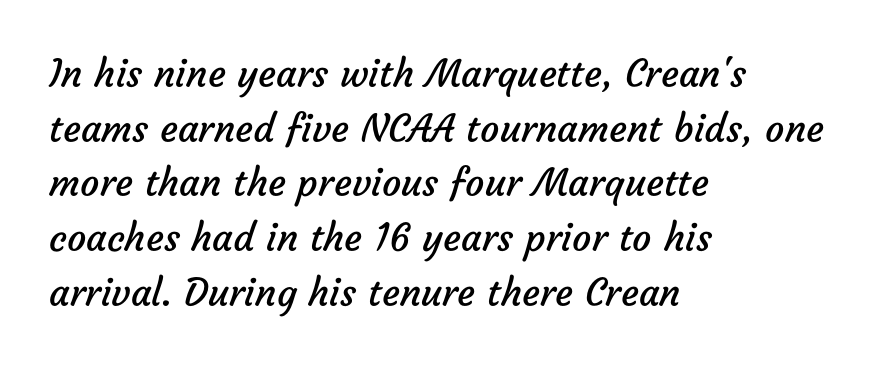
The image shows 38 px regular-weight sans-serif type; set left-aligned, normal line spacing (1.44x), normal letter spacing, not underlined; low stroke contrast and a medium x-height.
